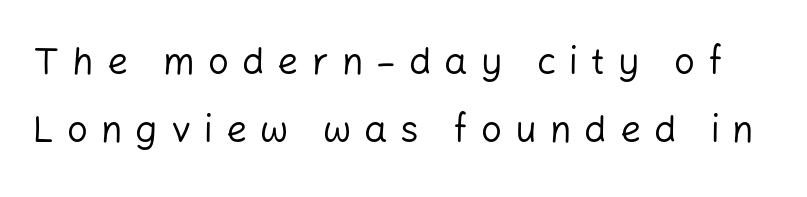
Q: Is the text bold? A: No.
Q: Is the text italic (slanted)? A: No, it is upright.
Q: Is the typeface a serif or a sans-serif typeface? A: Sans-serif.
Q: Is the text underlined? A: No.
Q: Is the spacing between letters normal or unusually wide? A: Unusually wide.
Q: Width (condensed, normal, or wide)? A: Normal.
Q: Stroke contrast? A: Low.
Q: x-height? A: Medium.
Q: Monospaced? A: No.
